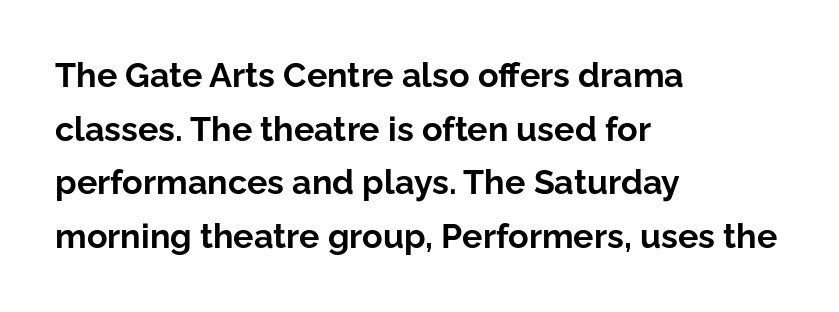
Pretty heavy lettering here — definitely bold. Is this a fixed-width face? No — the glyphs have proportional, varying widths. Does the leading feel generous? No, just average. The ragged edge is on the right, which tells us the setting is flush left. Observe the ordinary spacing: letters are neighbours, not strangers.
